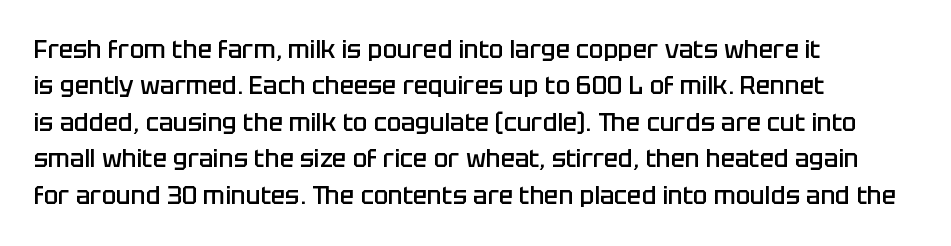
Q: Is the text bold? A: Semi-bold.
Q: Is the text italic (slanted)? A: No, it is upright.
Q: Is the text underlined? A: No.
Q: How is the paragraph aligned? A: Left-aligned.
Q: Is the spacing between letters normal or unusually wide? A: Normal.
Q: Is the spacing between lines tight, normal or loose? A: Normal.
